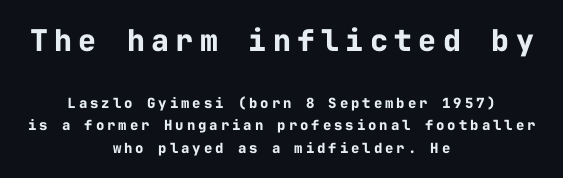
The image shows 30 px bold sans-serif type, upright, monospaced; set centered, normal line spacing (1.62x), unusually wide letter spacing (+0.21 em), not underlined; the first (top) block is 2.14x larger; low stroke contrast and a medium x-height.
